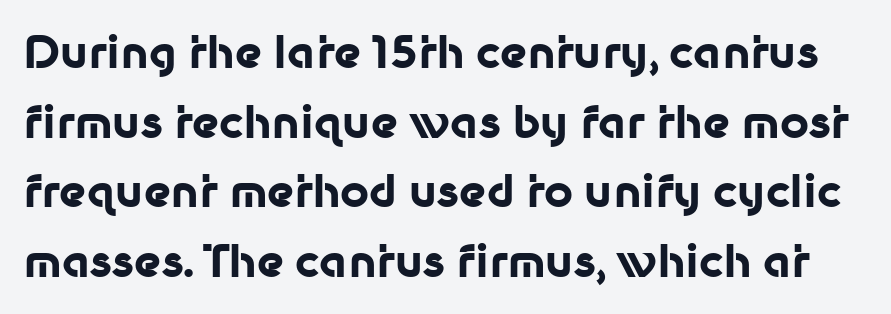
The foot of each line stays bare and open. Is this a fixed-width face? No — the glyphs have proportional, varying widths. The glyphs have the mass of a bold cut. This sample keeps an unexceptional amount of space between lines. Every character sits straight up, as roman type does.
